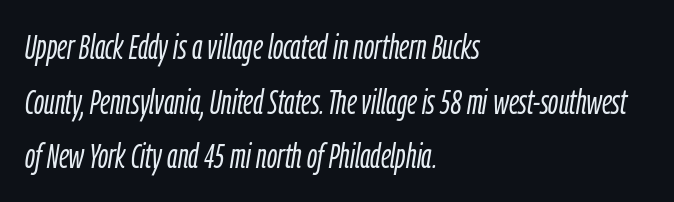
{"italic": "yes", "lean": "right", "slant_degrees": 9, "bold": "no", "weight": "light", "width": "condensed", "stroke_contrast": "low", "x_height": "medium", "monospaced": "no", "underline": "no", "align": "left", "line_spacing": "normal", "line_spacing_ratio": 1.56, "letter_spacing": "normal", "letter_spacing_em": 0.0, "glyph_px": 35}
